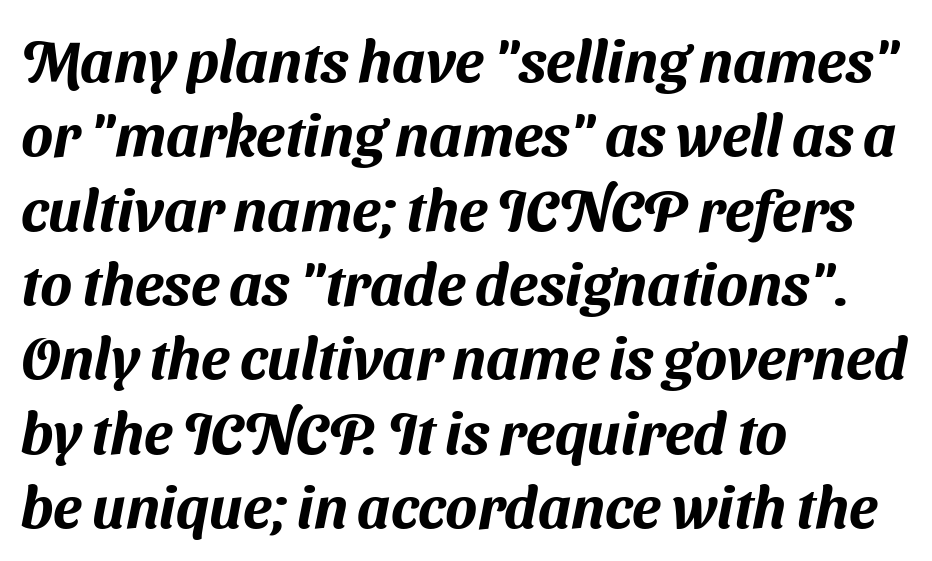
{"serif": "no", "width": "normal", "stroke_contrast": "medium", "x_height": "medium", "monospaced": "no", "underline": "no", "align": "left", "line_spacing": "normal", "line_spacing_ratio": 1.26, "letter_spacing": "normal", "letter_spacing_em": 0.0, "glyph_px": 59}
